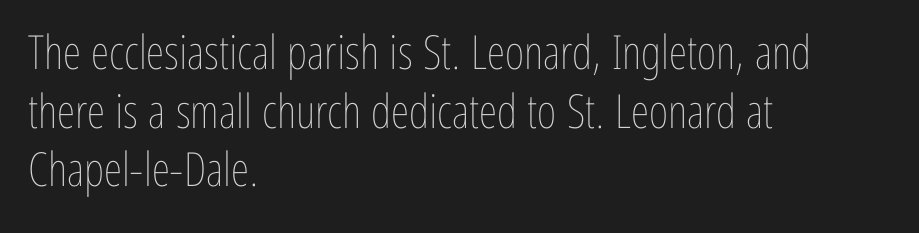
The image shows 47 px thin, condensed type, upright; set left-aligned, normal line spacing (1.25x), normal letter spacing, not underlined; low stroke contrast and a medium x-height.
